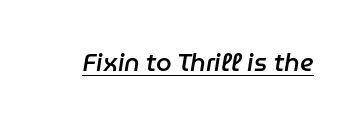
Q: Is the text bold? A: Semi-bold.
Q: Is the text italic (slanted)? A: Yes, it leans right by about 9 degrees.
Q: Is the text underlined? A: Yes.
Q: Is the spacing between letters normal or unusually wide? A: Normal.
